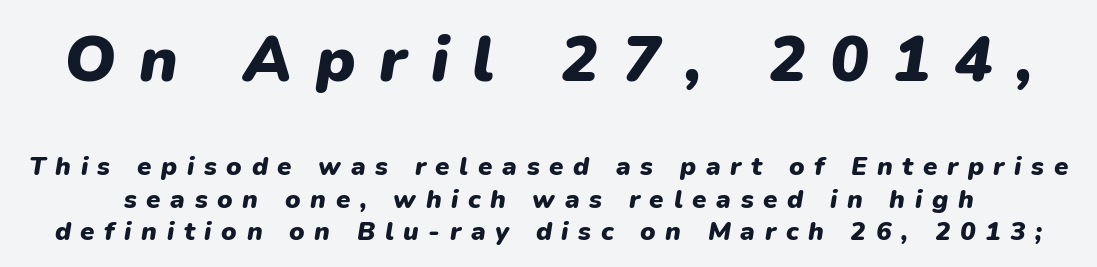
{"italic": "yes", "lean": "right", "slant_degrees": 9, "bold": "yes", "weight": "heavy", "width": "normal", "stroke_contrast": "low", "x_height": "medium", "monospaced": "no", "underline": "no", "line_spacing": "normal", "line_spacing_ratio": 1.26, "letter_spacing": "wide", "letter_spacing_em": 0.37, "larger_block": "first", "size_ratio": 2.46, "glyph_px": 64}
